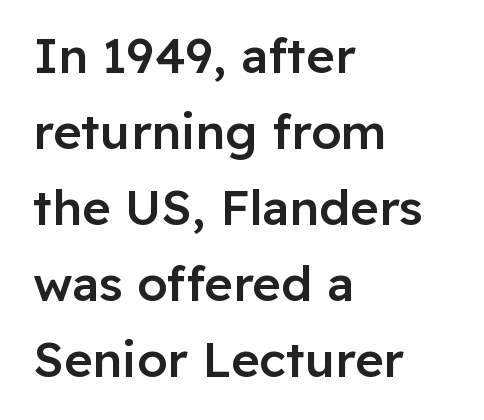
The face used here is proportionally spaced, like ordinary book or web type. Reading down the block, your eye returns to a fixed left position each line. Reading down the column, the eye jumps a familiar distance to each next line. Decoration check: the copy has no underline.
